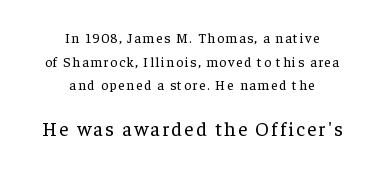
{"italic": "no", "bold": "no", "underline": "no", "align": "center", "line_spacing": "normal", "line_spacing_ratio": 1.69, "larger_block": "second", "size_ratio": 1.43, "glyph_px": 20}
